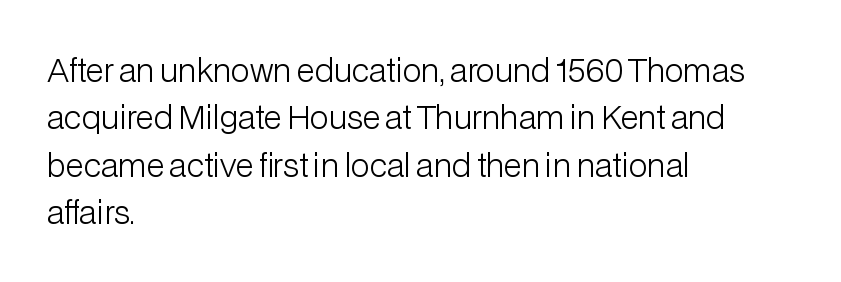
{"serif": "no", "italic": "no", "bold": "no", "weight": "light", "width": "normal", "stroke_contrast": "low", "x_height": "medium", "monospaced": "no", "underline": "no", "align": "left", "line_spacing": "normal", "line_spacing_ratio": 1.53, "letter_spacing": "normal", "letter_spacing_em": 0.0, "glyph_px": 31}
